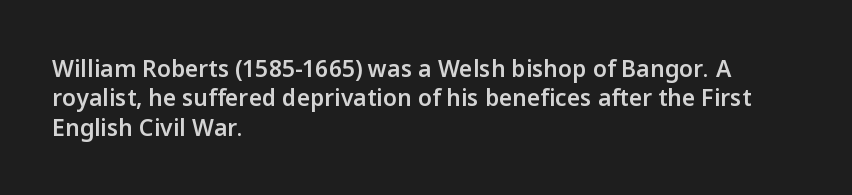
All the whitespace from short lines collects on the right. You could call the tracking neutral — neither tight nor loose. The axis of the letterforms is exactly vertical. Honestly, there is no underline to notice here at all.
